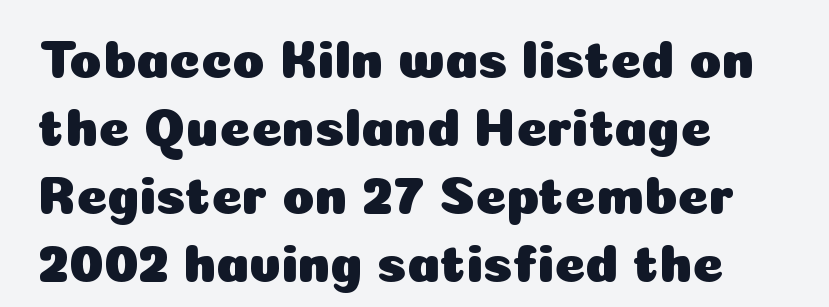
Q: Is the text italic (slanted)? A: No, it is upright.
Q: Is the typeface a serif or a sans-serif typeface? A: Sans-serif.
Q: Is the text underlined? A: No.
Q: How is the paragraph aligned? A: Left-aligned.
Q: Is the spacing between letters normal or unusually wide? A: Normal.
Q: Is the spacing between lines tight, normal or loose? A: Normal.
Q: Width (condensed, normal, or wide)? A: Normal.
Q: Stroke contrast? A: Low.
Q: x-height? A: Medium.
Q: Monospaced? A: No.
